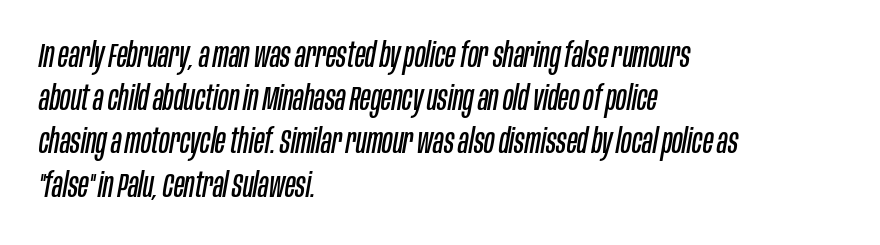
The image shows 34 px regular-weight, condensed type, italic (leaning right); set left-aligned, normal line spacing (1.27x), normal letter spacing, not underlined; low stroke contrast and a large x-height.
